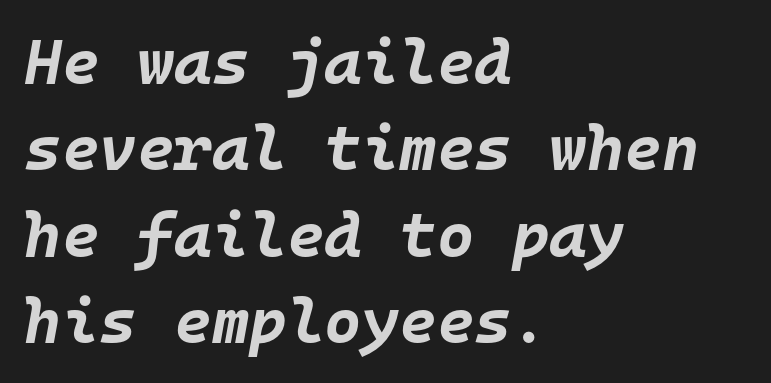
The image shows 64 px bold type, italic (leaning right), monospaced; set left-aligned, normal line spacing (1.35x), normal letter spacing, not underlined; low stroke contrast and a large x-height.
